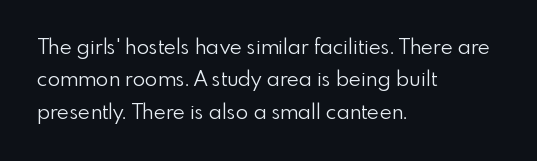
Words float on clear page, feet unadorned. Letters have the restrained weight of plain body copy at most. Horizontal alignment here is leftward, the default for most running prose. Whoever set this chose a conventional vertical rhythm. This sample uses an upright cut, with every glyph sitting square on the baseline.
